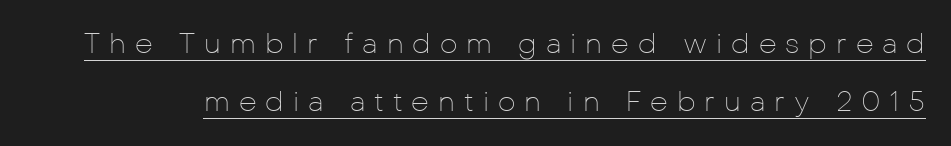
Q: Is the text bold? A: No.
Q: Is the text italic (slanted)? A: No, it is upright.
Q: Is the typeface a serif or a sans-serif typeface? A: Sans-serif.
Q: Is the text underlined? A: Yes.
Q: Is the spacing between letters normal or unusually wide? A: Unusually wide.
Q: Is the spacing between lines tight, normal or loose? A: Loose.
Q: Width (condensed, normal, or wide)? A: Normal.
Q: Stroke contrast? A: Low.
Q: x-height? A: Medium.
Q: Monospaced? A: No.
